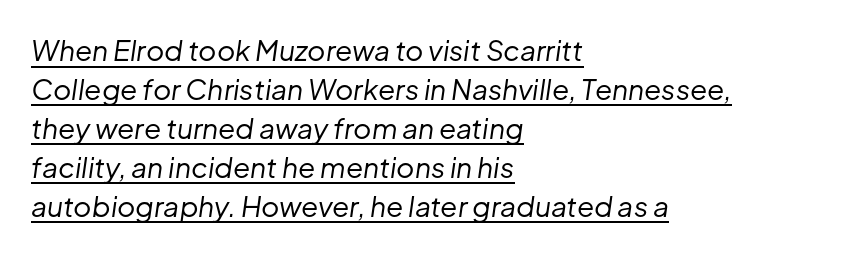
The image shows 28 px regular-weight type, italic (leaning right); set left-aligned, normal line spacing (1.39x), normal letter spacing, underlined; low stroke contrast and a medium x-height.
